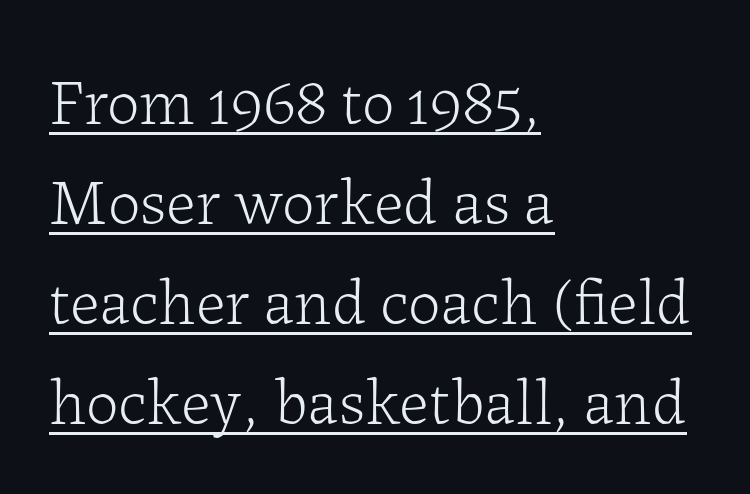
Q: Is the text bold? A: No.
Q: Is the text italic (slanted)? A: No, it is upright.
Q: Is the typeface a serif or a sans-serif typeface? A: Serif.
Q: Is the text underlined? A: Yes.
Q: How is the paragraph aligned? A: Left-aligned.
Q: Is the spacing between letters normal or unusually wide? A: Normal.
Q: Is the spacing between lines tight, normal or loose? A: Normal.
Q: Width (condensed, normal, or wide)? A: Normal.
Q: Stroke contrast? A: Low.
Q: x-height? A: Medium.
Q: Monospaced? A: No.
